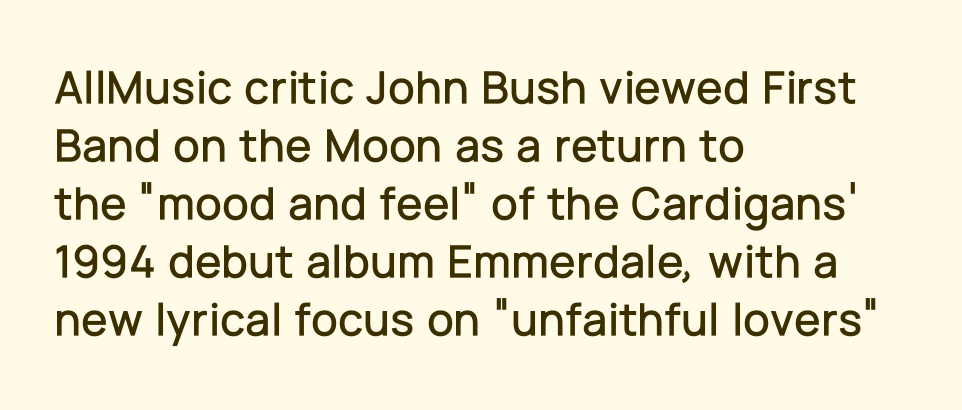
The image shows 48 px sans-serif type, upright; set left-aligned, line spacing 1.21x, normal letter spacing, not underlined; low stroke contrast and a medium x-height.
